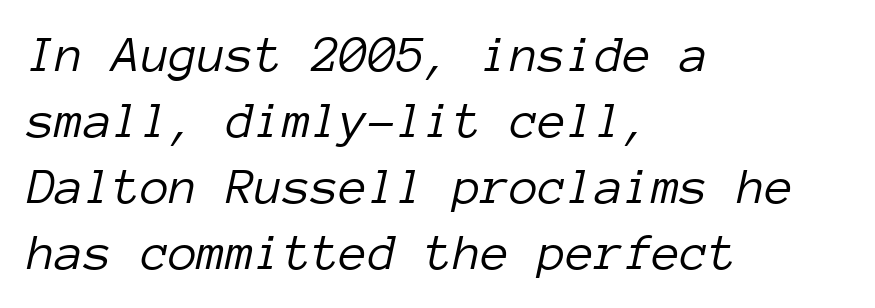
The image shows 52 px light type, italic (leaning right), monospaced; set left-aligned, normal line spacing (1.27x), normal letter spacing, not underlined; low stroke contrast and a medium x-height.
